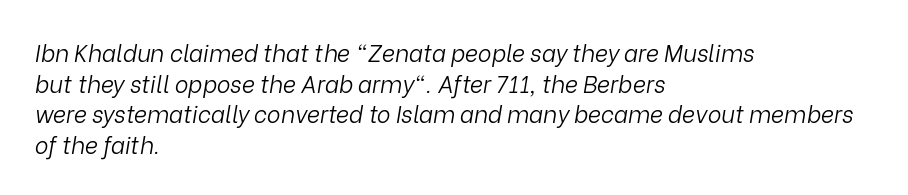
{"italic": "yes", "lean": "right", "slant_degrees": 9, "bold": "no", "underline": "no", "align": "left", "line_spacing": "normal", "line_spacing_ratio": 1.33, "letter_spacing": "normal", "letter_spacing_em": 0.0, "glyph_px": 23}
